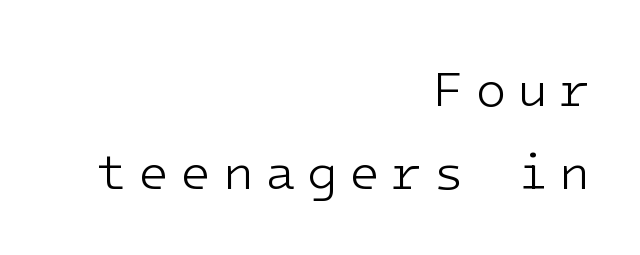
{"serif": "no", "italic": "no", "bold": "no", "weight": "light", "width": "normal", "stroke_contrast": "low", "x_height": "medium", "monospaced": "yes", "underline": "no", "align": "right", "line_spacing": "normal", "line_spacing_ratio": 1.63, "letter_spacing": "wide", "letter_spacing_em": 0.21, "glyph_px": 51}
